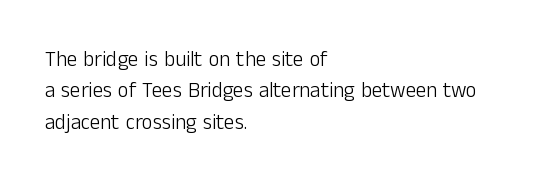
{"italic": "no", "bold": "no", "underline": "no", "align": "left", "line_spacing": "normal", "line_spacing_ratio": 1.49, "letter_spacing": "normal", "letter_spacing_em": 0.0, "glyph_px": 21}
